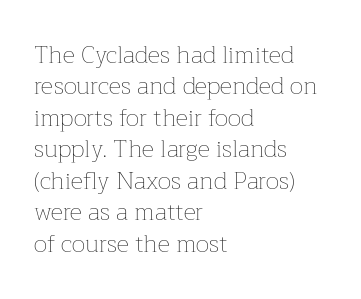
What stands out about the letter spacing? Nothing — it is the standard amount. Unmarked baselines from the first word to the last. The rendering anchors every line to the left-hand side. Regarding leading, the lines here are spaced in the standard way. Compared with a typical body face, this is equally light or lighter still. In terms of posture, this sample is upright.
